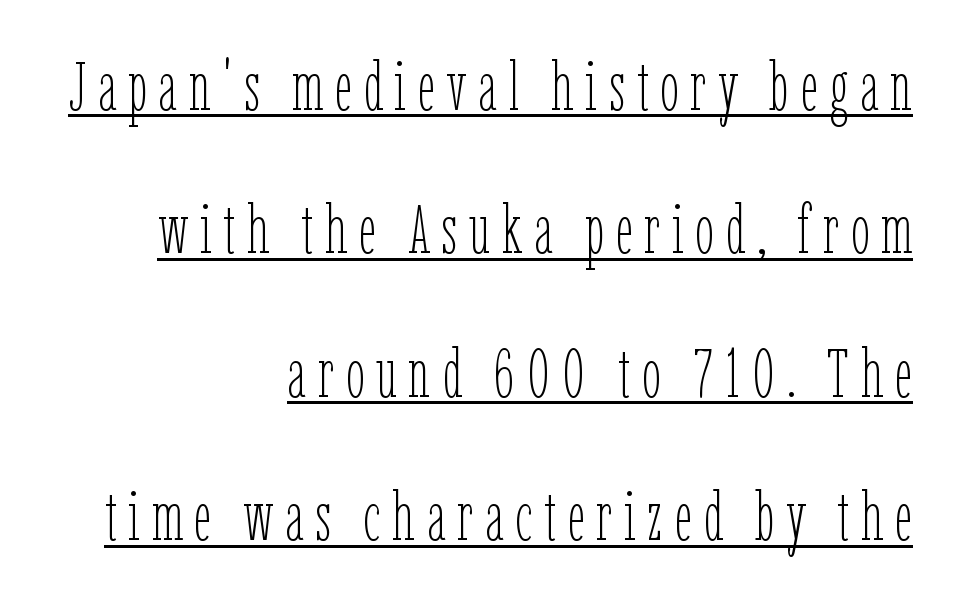
What decoration does the sample have? An underline. This sample has the flowing, uneven cadence of proportional lettering. Summary of weight: not heavy and not bold. Honestly, the rows look like they've been pulled way apart. Style check: upright.
